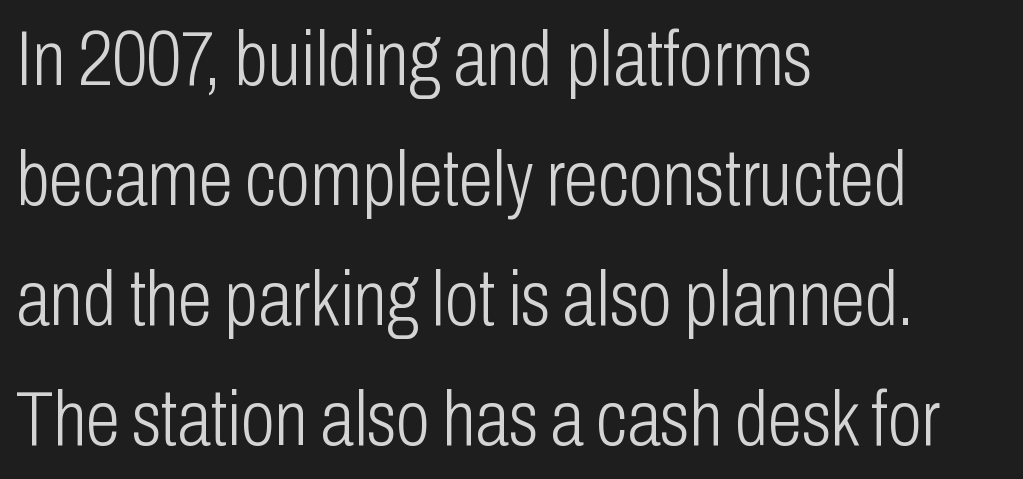
You could call the tracking neutral — neither tight nor loose. Looks like regular typesetting: each glyph gets only the width it needs. You can tell from the bare stems that sans-serif type was used. Nope, not italic — everything's standing straight. Lines of text with bare space underneath. The ragged edge is on the right, which tells us the setting is flush left.
